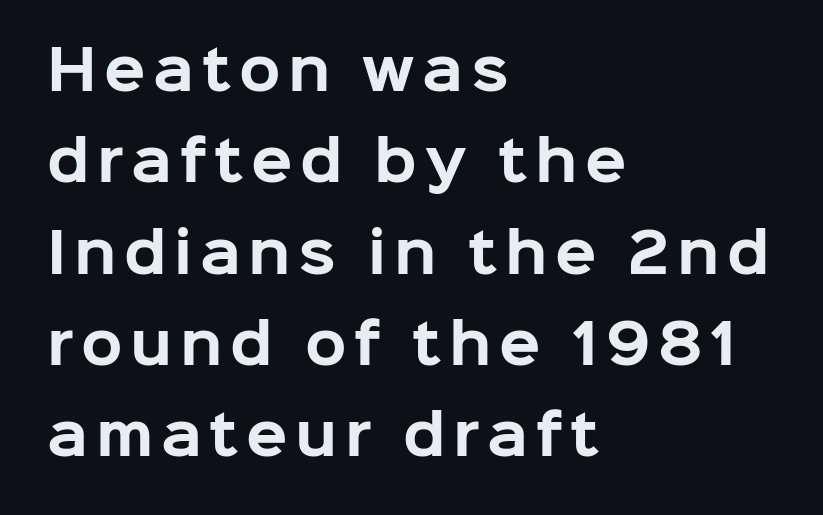
{"serif": "no", "italic": "no", "bold": "yes", "weight": "bold", "width": "normal", "stroke_contrast": "low", "x_height": "medium", "monospaced": "no", "underline": "no", "align": "left", "line_spacing": "normal", "line_spacing_ratio": 1.69, "glyph_px": 54}
